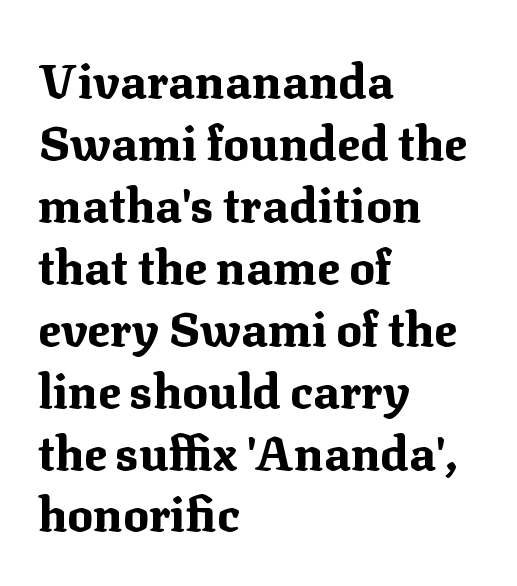
{"serif": "yes", "italic": "no", "bold": "yes", "weight": "bold", "width": "normal", "stroke_contrast": "medium", "x_height": "medium", "monospaced": "no", "underline": "no", "align": "left", "line_spacing": "normal", "line_spacing_ratio": 1.29, "letter_spacing": "normal", "letter_spacing_em": 0.0, "glyph_px": 48}
